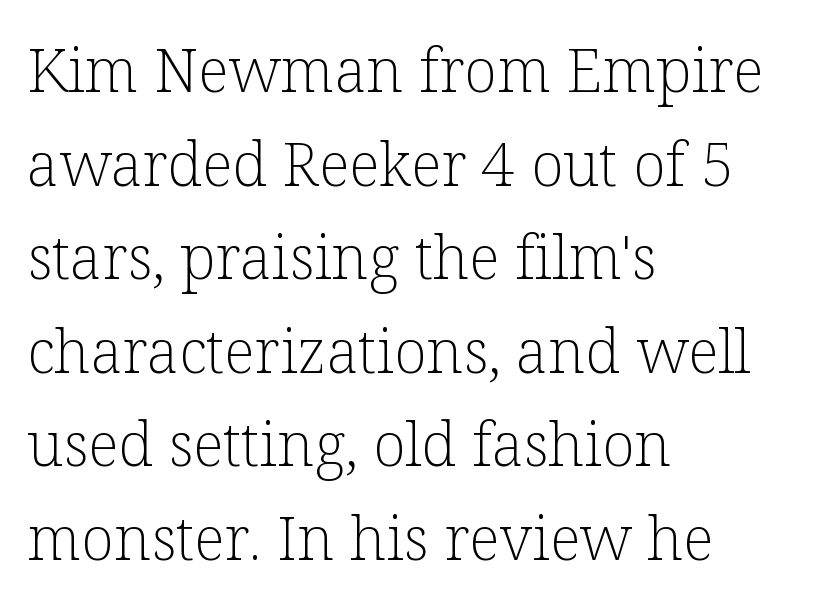
The text block is weighted toward the left margin, trailing off unevenly rightward. Classification — serif. The letters stand upright; this is a roman face. Nothing unusual about the tracking: characters are spaced as the font intends. Varying glyph widths throughout — classic text-font behaviour.
